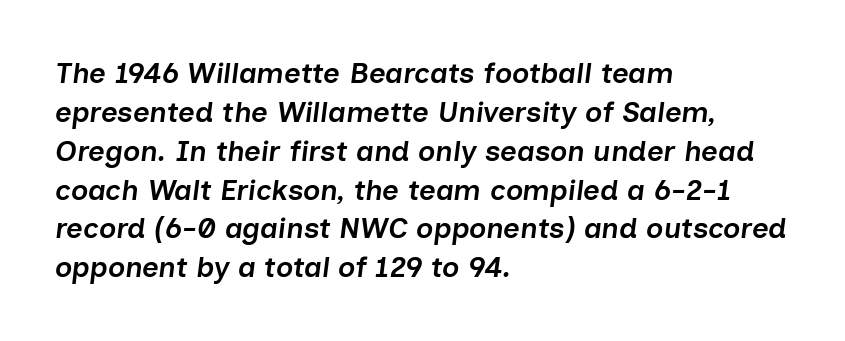
Check the space under the baseline: it is left empty. What weight is shown? A semibold, between regular and bold. The passage shown is typed in a proportional face where columns would drift. The setting favours the left margin, as ordinary paragraphs usually do. The axis of the letterforms is tilted away from vertical.
